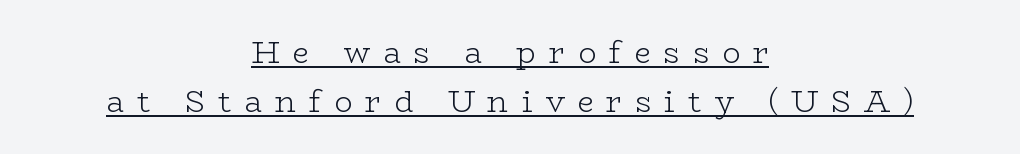
{"serif": "yes", "italic": "no", "bold": "no", "weight": "light", "width": "wide", "stroke_contrast": "low", "x_height": "medium", "monospaced": "no", "underline": "yes", "align": "center", "line_spacing": "normal", "line_spacing_ratio": 1.62, "letter_spacing": "wide", "letter_spacing_em": 0.43, "glyph_px": 30}
